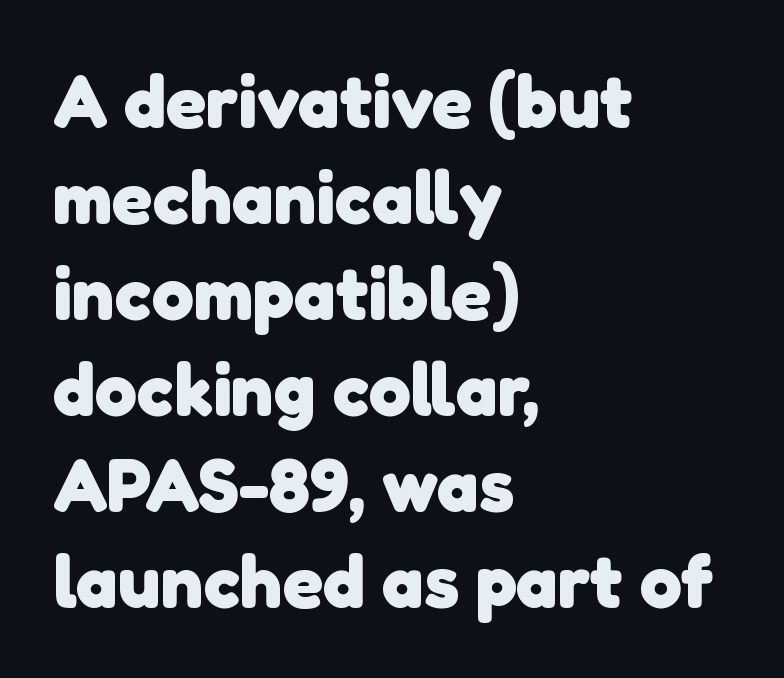
Q: Is the text bold? A: Yes.
Q: Is the typeface a serif or a sans-serif typeface? A: Sans-serif.
Q: Is the text underlined? A: No.
Q: How is the paragraph aligned? A: Left-aligned.
Q: Is the spacing between letters normal or unusually wide? A: Normal.
Q: Is the spacing between lines tight, normal or loose? A: Normal.
Q: Width (condensed, normal, or wide)? A: Normal.
Q: Stroke contrast? A: Low.
Q: x-height? A: Medium.
Q: Monospaced? A: No.
